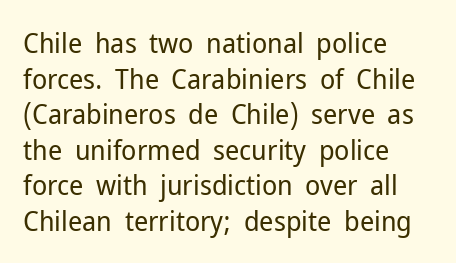
{"serif": "no", "italic": "no", "bold": "no", "weight": "regular", "width": "normal", "stroke_contrast": "low", "x_height": "medium", "monospaced": "no", "underline": "no", "align": "left", "line_spacing": "normal", "line_spacing_ratio": 1.27, "letter_spacing": "normal", "letter_spacing_em": 0.0, "glyph_px": 28}
